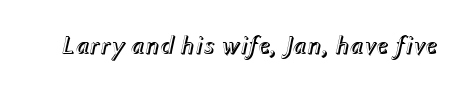
The image shows 26 px text type, italic (leaning right); set normal letter spacing, not underlined.
